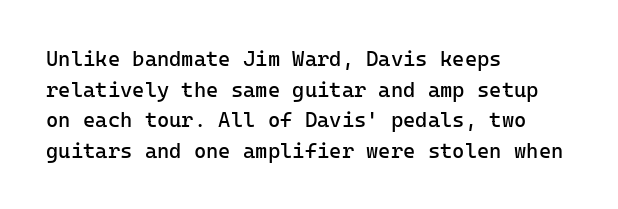
The image shows 21 px text type, upright; set left-aligned, normal line spacing (1.46x), normal letter spacing, not underlined.
